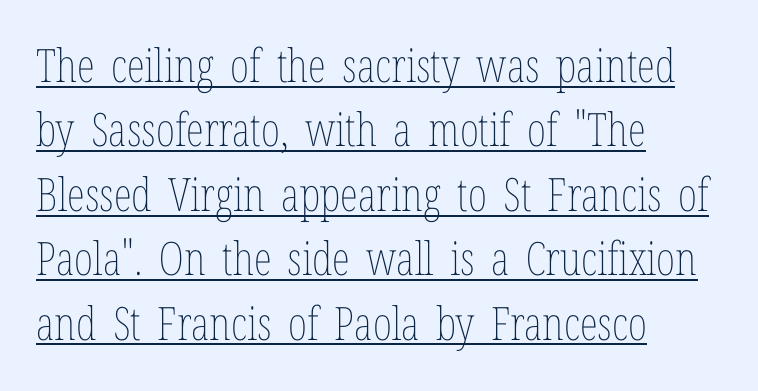
{"italic": "no", "bold": "no", "weight": "thin", "width": "condensed", "stroke_contrast": "low", "x_height": "medium", "monospaced": "no", "underline": "yes", "align": "left", "line_spacing": "normal", "line_spacing_ratio": 1.4, "letter_spacing": "normal", "letter_spacing_em": 0.0, "glyph_px": 46}
